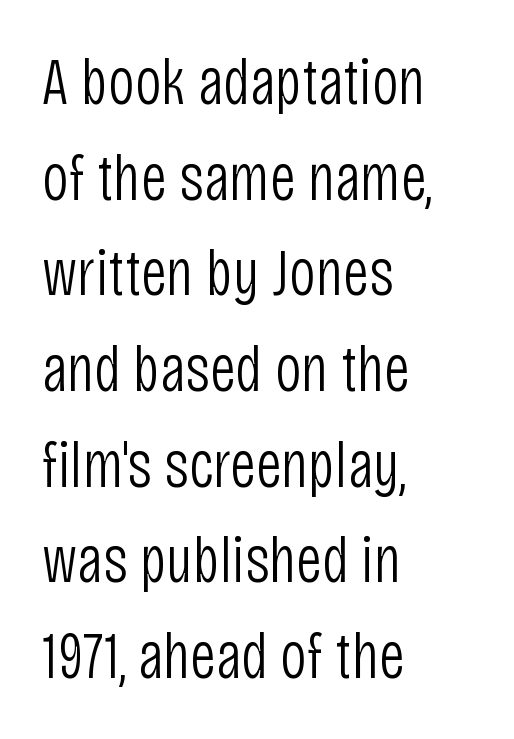
The image shows 66 px light, condensed sans-serif type, upright; set left-aligned, normal line spacing (1.45x), normal letter spacing, not underlined; low stroke contrast and a large x-height.
